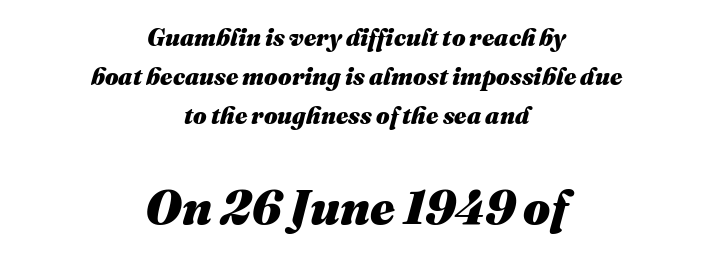
The image shows 48 px heavy type, italic (leaning right); set centered, normal line spacing (1.62x), normal letter spacing, not underlined; the second (bottom) block is 2.0x larger; medium stroke contrast and a medium x-height.
